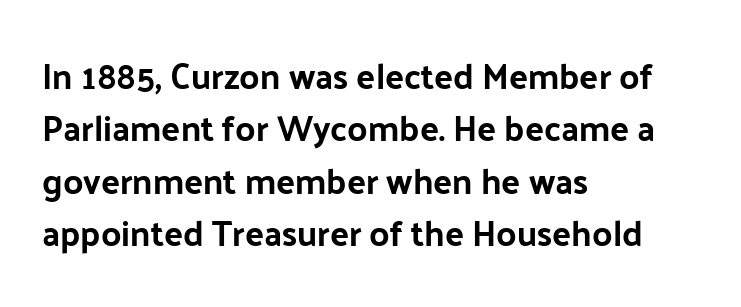
The image shows 35 px bold sans-serif type, upright; set left-aligned, normal line spacing (1.5x), normal letter spacing, not underlined; low stroke contrast and a medium x-height.
